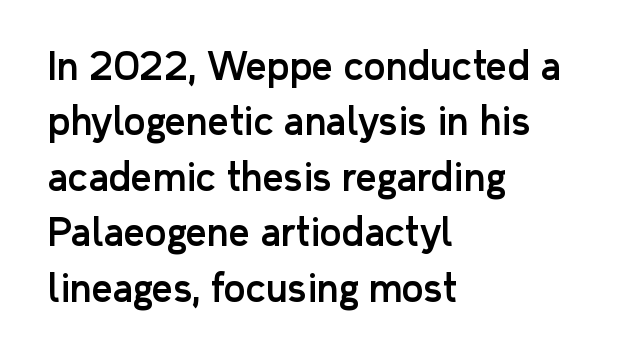
These lines are rendered in a variable-pitch font. A student would call this left alignment; a typographer would say flush left, rag right. Check under the words: just untouched page. The rows are spaced the way most documents space them.
